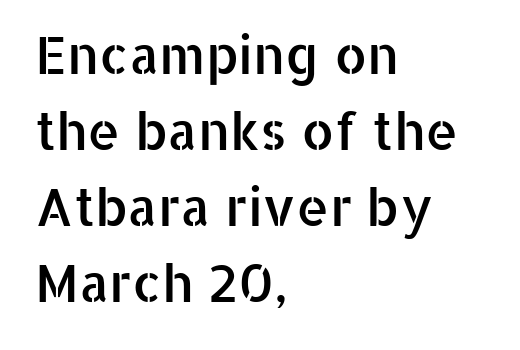
The image shows 52 px sans-serif type, upright; set left-aligned, normal line spacing (1.46x), normal letter spacing, not underlined; low stroke contrast and a medium x-height.
